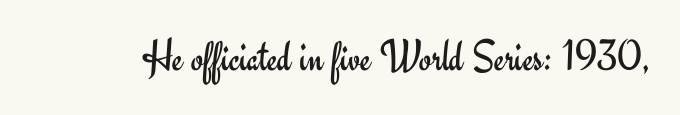
Q: Is the text bold? A: No.
Q: Is the text italic (slanted)? A: Yes.
Q: Is the typeface a serif or a sans-serif typeface? A: Sans-serif.
Q: Is the text underlined? A: No.
Q: Is the spacing between letters normal or unusually wide? A: Normal.
Q: Width (condensed, normal, or wide)? A: Normal.
Q: Stroke contrast? A: Low.
Q: x-height? A: Small.
Q: Monospaced? A: No.
